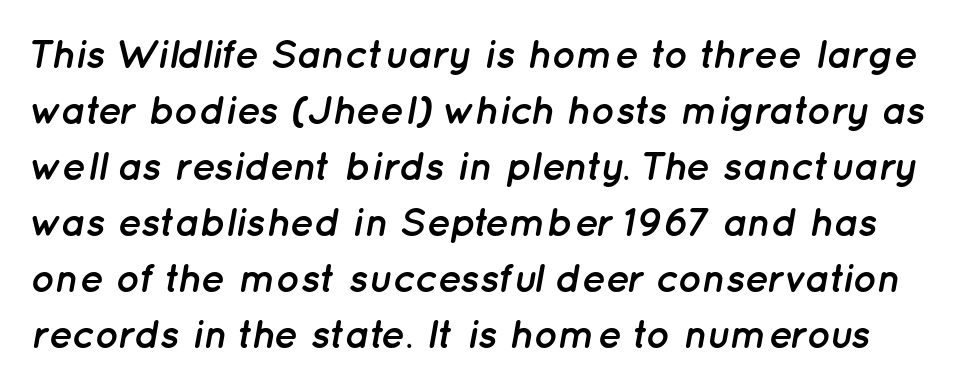
{"italic": "yes", "lean": "right", "slant_degrees": 12, "bold": "yes", "weight": "semibold", "width": "normal", "stroke_contrast": "low", "x_height": "medium", "monospaced": "no", "underline": "no", "line_spacing": "normal", "line_spacing_ratio": 1.4, "letter_spacing": "normal", "letter_spacing_em": 0.0, "glyph_px": 40}
